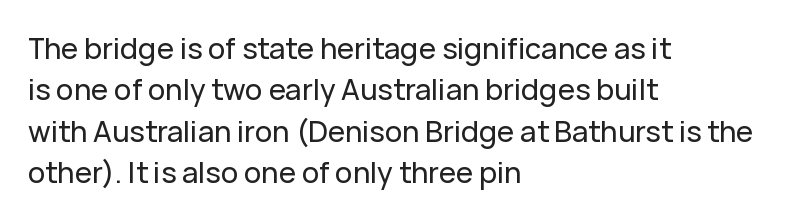
Q: Is the text italic (slanted)? A: No, it is upright.
Q: Is the typeface a serif or a sans-serif typeface? A: Sans-serif.
Q: Is the text underlined? A: No.
Q: How is the paragraph aligned? A: Left-aligned.
Q: Is the spacing between letters normal or unusually wide? A: Normal.
Q: Is the spacing between lines tight, normal or loose? A: Normal.
Q: Width (condensed, normal, or wide)? A: Normal.
Q: Stroke contrast? A: Low.
Q: x-height? A: Medium.
Q: Monospaced? A: No.
